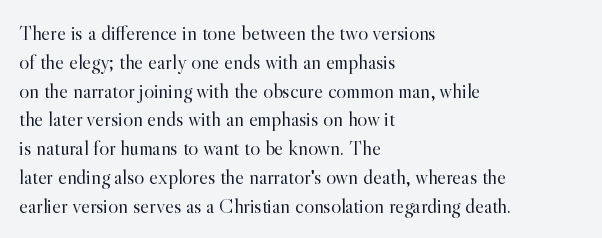
The image shows 21 px text type, upright; set left-aligned, normal line spacing (1.37x), normal letter spacing, not underlined.
